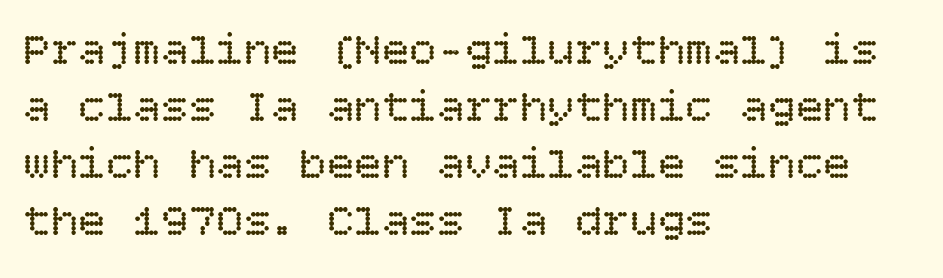
{"italic": "no", "bold": "no", "weight": "regular", "width": "normal", "stroke_contrast": "low", "x_height": "large", "underline": "no", "align": "left", "line_spacing_ratio": 1.24, "letter_spacing": "normal", "letter_spacing_em": 0.0, "glyph_px": 46}
